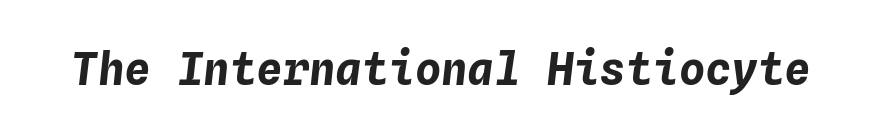
Q: Is the text bold? A: Yes.
Q: Is the text italic (slanted)? A: Yes, it leans right by about 4 degrees.
Q: Is the text underlined? A: No.
Q: Is the spacing between letters normal or unusually wide? A: Normal.
Q: Width (condensed, normal, or wide)? A: Normal.
Q: Stroke contrast? A: Low.
Q: x-height? A: Medium.
Q: Monospaced? A: Yes.
